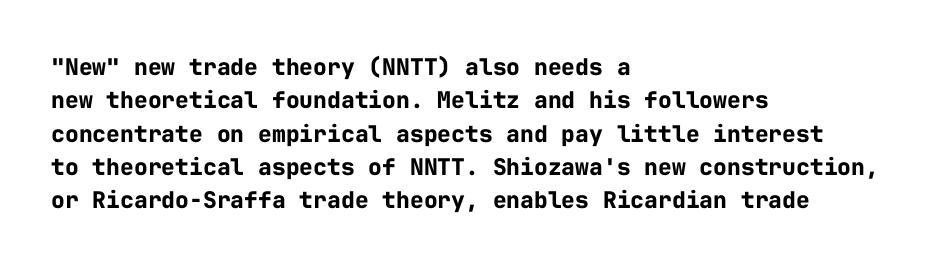
Q: Is the text bold? A: Yes.
Q: Is the text italic (slanted)? A: No, it is upright.
Q: Is the text underlined? A: No.
Q: How is the paragraph aligned? A: Left-aligned.
Q: Is the spacing between letters normal or unusually wide? A: Normal.
Q: Is the spacing between lines tight, normal or loose? A: Normal.
